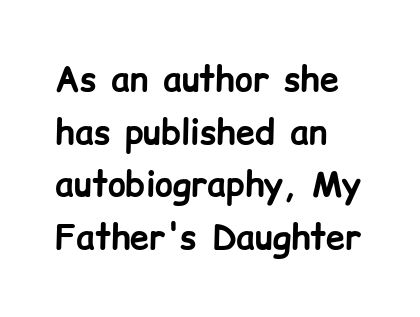
{"serif": "no", "italic": "no", "bold": "yes", "weight": "bold", "width": "normal", "stroke_contrast": "low", "x_height": "medium", "monospaced": "no", "underline": "no", "align": "left", "line_spacing": "normal", "line_spacing_ratio": 1.55, "letter_spacing": "normal", "letter_spacing_em": 0.0, "glyph_px": 34}
